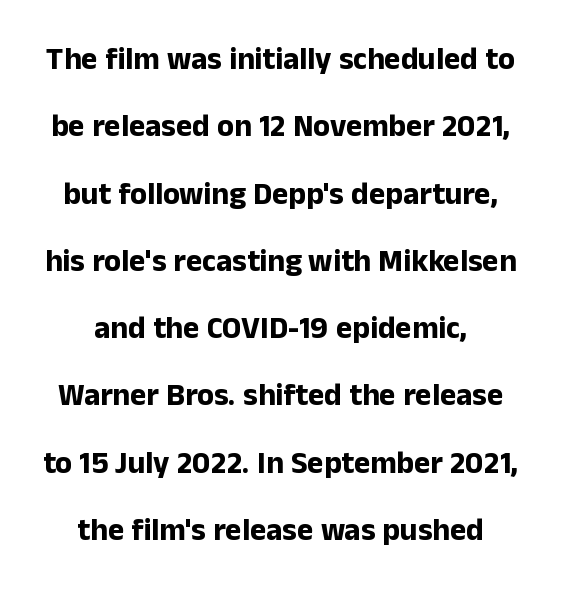
Q: Is the text bold? A: Yes.
Q: Is the text italic (slanted)? A: No, it is upright.
Q: Is the typeface a serif or a sans-serif typeface? A: Sans-serif.
Q: Is the text underlined? A: No.
Q: How is the paragraph aligned? A: Centered.
Q: Is the spacing between letters normal or unusually wide? A: Normal.
Q: Is the spacing between lines tight, normal or loose? A: Loose.
Q: Width (condensed, normal, or wide)? A: Normal.
Q: Stroke contrast? A: Low.
Q: x-height? A: Medium.
Q: Monospaced? A: No.
